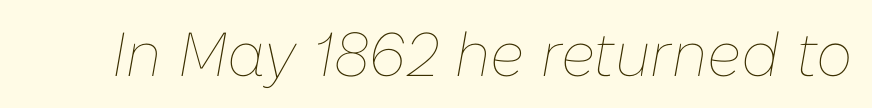
{"italic": "yes", "lean": "right", "slant_degrees": 10, "bold": "no", "weight": "thin", "width": "normal", "stroke_contrast": "low", "x_height": "medium", "monospaced": "no", "underline": "no", "letter_spacing": "normal", "letter_spacing_em": 0.0, "glyph_px": 62}
